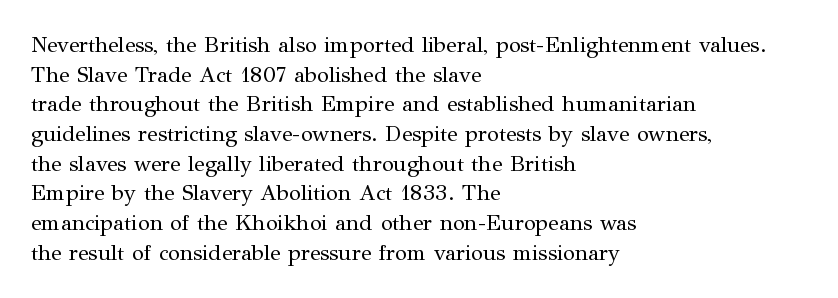
The image shows 22 px text type, upright; set left-aligned, normal line spacing (1.35x), normal letter spacing, not underlined.
